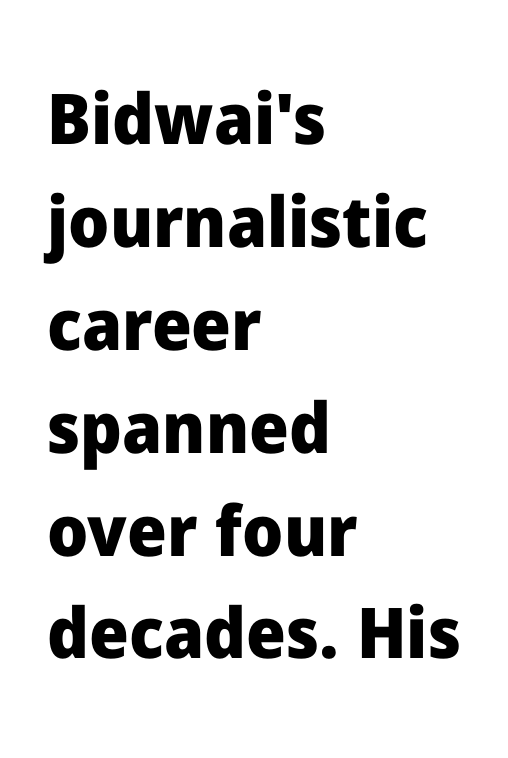
The image shows 70 px heavy sans-serif type, upright; set left-aligned, normal line spacing (1.47x), normal letter spacing, not underlined; low stroke contrast and a medium x-height.
